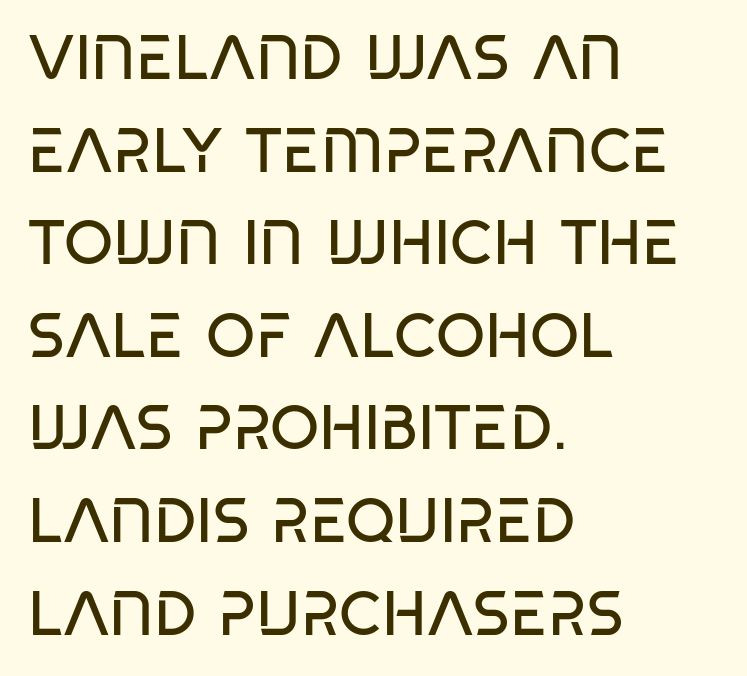
{"serif": "no", "italic": "no", "bold": "no", "weight": "regular", "width": "condensed", "stroke_contrast": "low", "x_height": "large", "monospaced": "no", "underline": "no", "align": "left", "line_spacing": "normal", "line_spacing_ratio": 1.47, "letter_spacing": "normal", "letter_spacing_em": 0.0, "glyph_px": 63}
